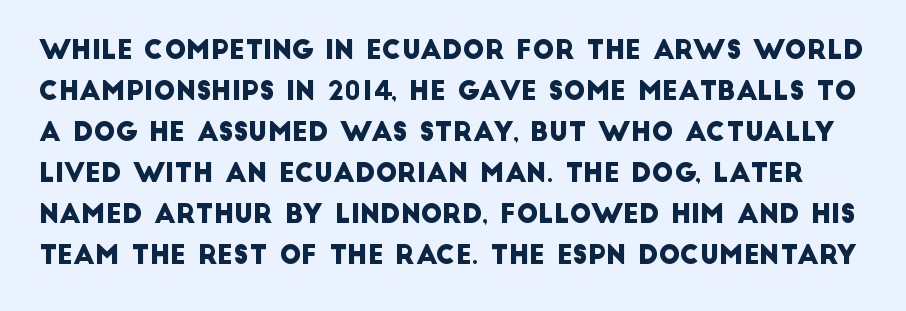
The image shows 26 px text type; set normal line spacing (1.58x), normal letter spacing, not underlined.
